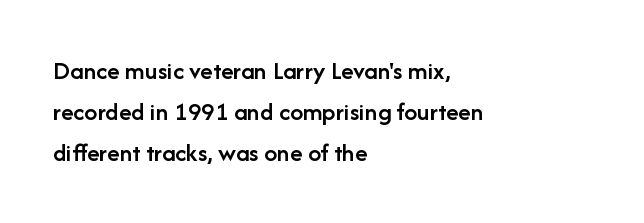
Caption: semibold face, moderately heavy strokes. Students, observe: this is what conventionally led text looks like. Quick note: not italic, upright. A bare baseline throughout the passage.
